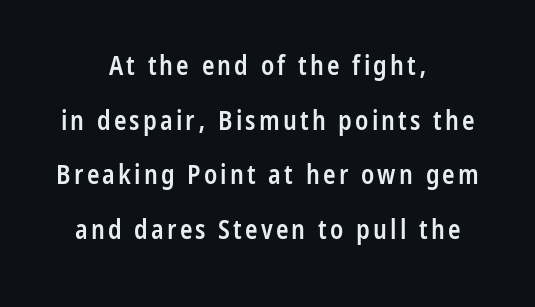
{"italic": "no", "bold": "semi", "underline": "no", "align": "center", "line_spacing": "loose", "line_spacing_ratio": 2.1, "glyph_px": 26}
